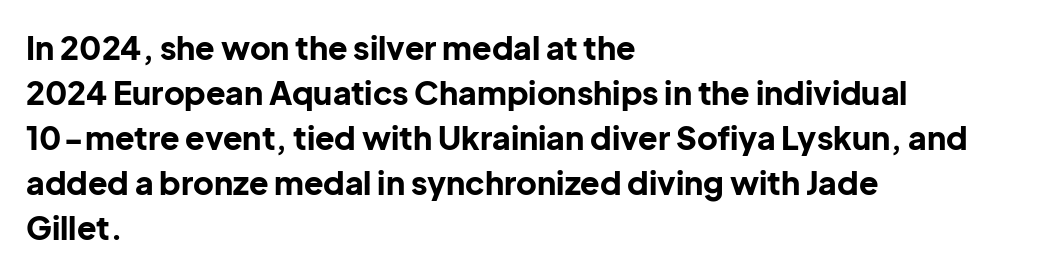
{"serif": "no", "italic": "no", "bold": "yes", "weight": "bold", "width": "normal", "stroke_contrast": "low", "x_height": "medium", "monospaced": "no", "underline": "no", "align": "left", "line_spacing": "normal", "line_spacing_ratio": 1.41, "letter_spacing": "normal", "letter_spacing_em": 0.0, "glyph_px": 32}
